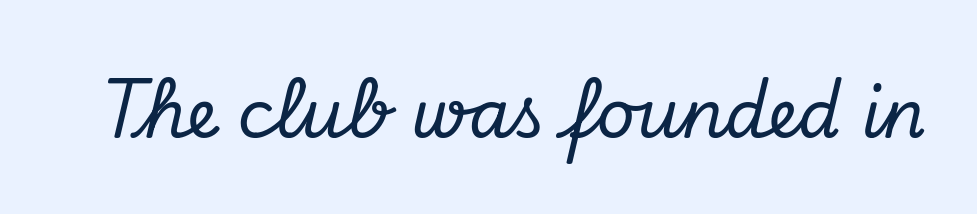
The image shows 67 px serif type, italic (leaning right); set normal letter spacing, not underlined; low stroke contrast and a small x-height.
